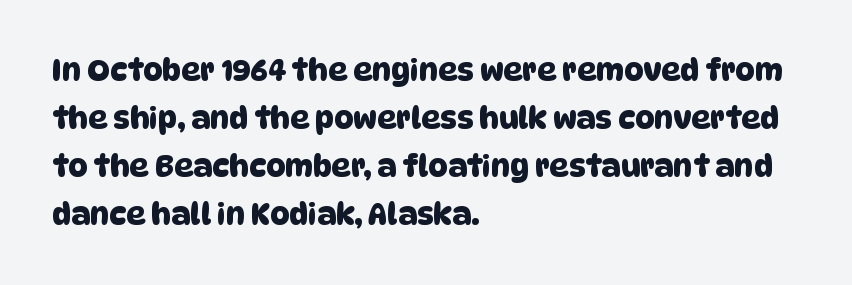
Q: Is the typeface a serif or a sans-serif typeface? A: Sans-serif.
Q: Is the text underlined? A: No.
Q: How is the paragraph aligned? A: Left-aligned.
Q: Is the spacing between letters normal or unusually wide? A: Normal.
Q: Is the spacing between lines tight, normal or loose? A: Normal.
Q: Width (condensed, normal, or wide)? A: Normal.
Q: Stroke contrast? A: Low.
Q: x-height? A: Large.
Q: Monospaced? A: No.
